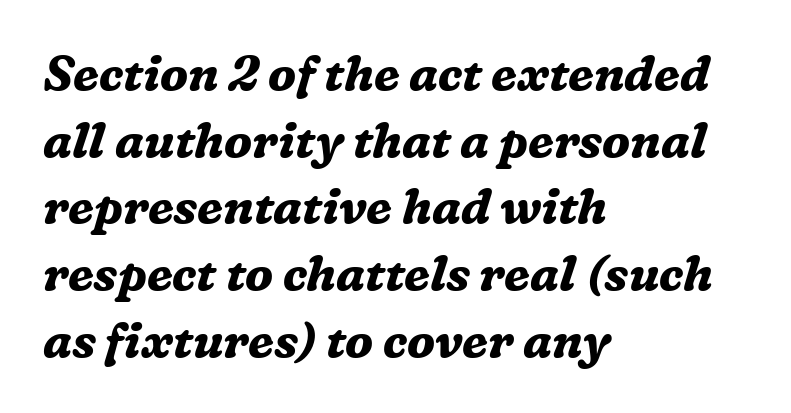
Summary of weight: heavy, a full bold. Tracking value appears to be zero — textbook default spacing. The lines sit at an ordinary, default distance from one another. The letters advance in unequal steps, a hallmark of proportional type. Little horizontal feet cap the strokes, marking this as serif type.
